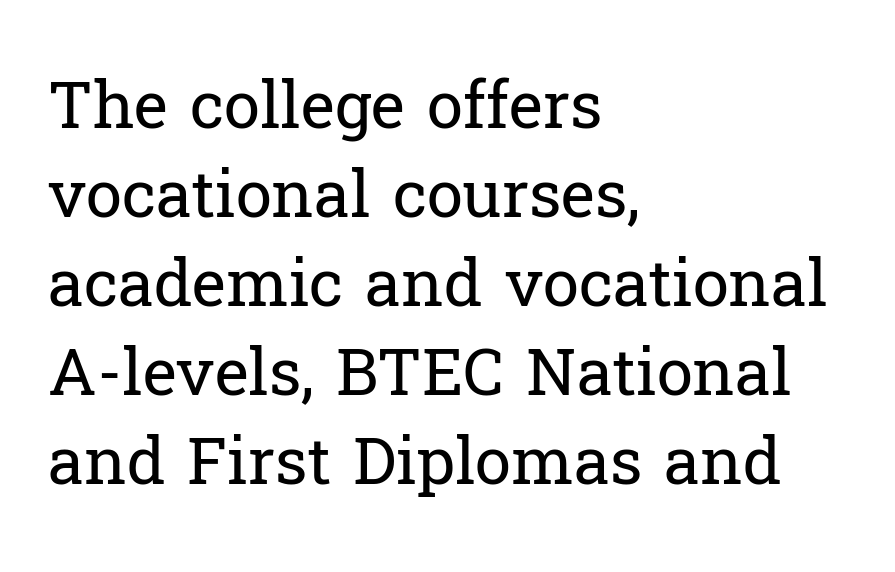
Q: Is the text bold? A: No.
Q: Is the text italic (slanted)? A: No, it is upright.
Q: Is the typeface a serif or a sans-serif typeface? A: Serif.
Q: Is the text underlined? A: No.
Q: How is the paragraph aligned? A: Left-aligned.
Q: Is the spacing between letters normal or unusually wide? A: Normal.
Q: Is the spacing between lines tight, normal or loose? A: Normal.
Q: Width (condensed, normal, or wide)? A: Normal.
Q: Stroke contrast? A: Low.
Q: x-height? A: Medium.
Q: Monospaced? A: No.
